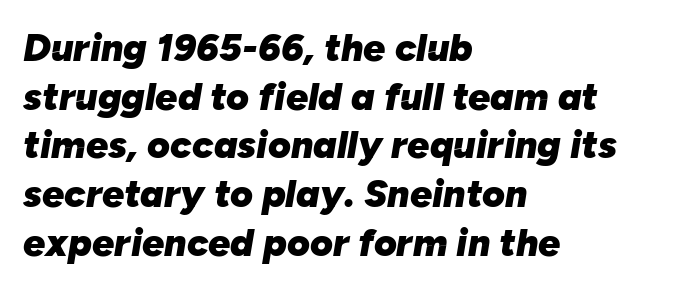
The image shows 39 px heavy type, italic (leaning right); set left-aligned, normal line spacing (1.25x), normal letter spacing, not underlined; low stroke contrast and a medium x-height.
